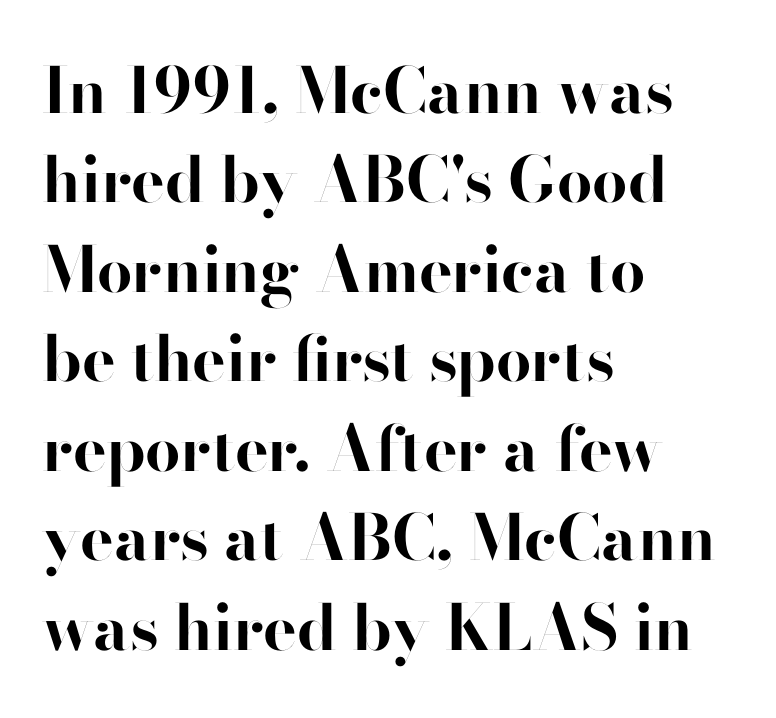
Are there feet on the stems? There aren't — it's a sans. Character widths vary here, with narrow letters taking less room than wide ones. Tall strokes in this sample are plumb rather than angled. Weight: bold.
